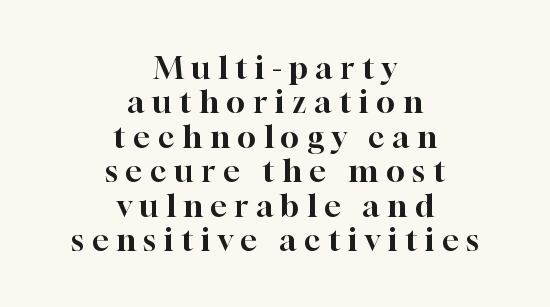
Q: Is the text italic (slanted)? A: No, it is upright.
Q: Is the typeface a serif or a sans-serif typeface? A: Serif.
Q: Is the text underlined? A: No.
Q: How is the paragraph aligned? A: Centered.
Q: Is the spacing between letters normal or unusually wide? A: Unusually wide.
Q: Is the spacing between lines tight, normal or loose? A: Tight.
Q: Width (condensed, normal, or wide)? A: Normal.
Q: Stroke contrast? A: High.
Q: x-height? A: Medium.
Q: Monospaced? A: No.
